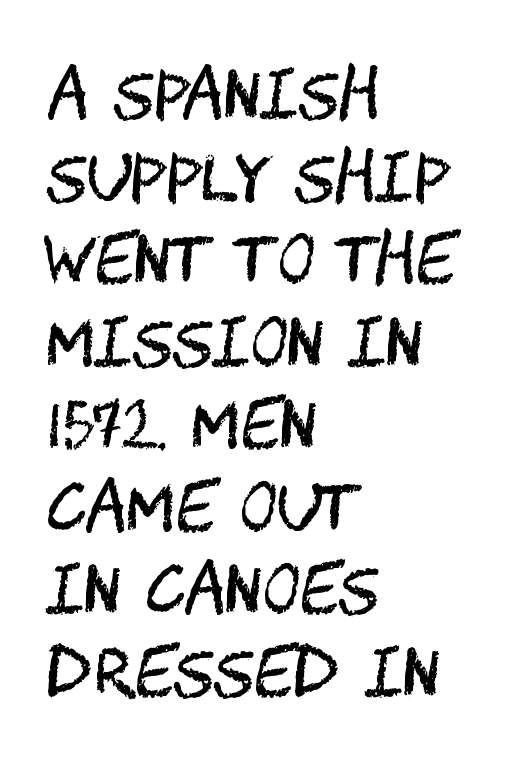
{"serif": "no", "italic": "no", "bold": "no", "weight": "regular", "width": "condensed", "stroke_contrast": "medium", "x_height": "large", "underline": "no", "align": "left", "line_spacing": "normal", "line_spacing_ratio": 1.29, "letter_spacing": "normal", "letter_spacing_em": 0.0, "glyph_px": 64}
